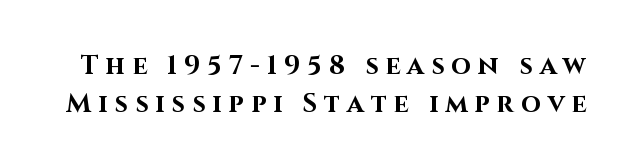
The image shows 26 px bold type, upright; set normal line spacing (1.46x), unusually wide letter spacing (+0.27 em), not underlined.
